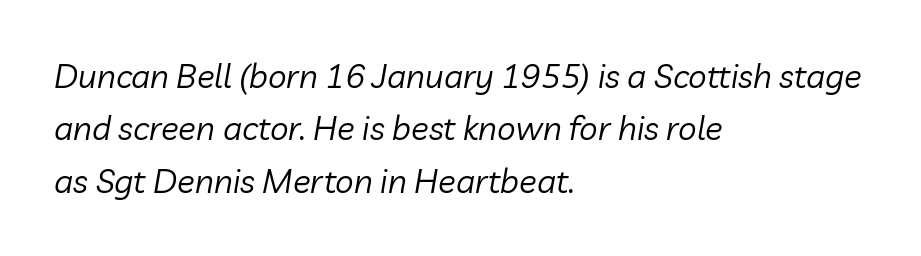
{"italic": "yes", "lean": "right", "slant_degrees": 10, "bold": "no", "weight": "regular", "width": "normal", "stroke_contrast": "low", "x_height": "medium", "monospaced": "no", "underline": "no", "align": "left", "line_spacing": "normal", "line_spacing_ratio": 1.59, "letter_spacing": "normal", "letter_spacing_em": 0.0, "glyph_px": 33}
